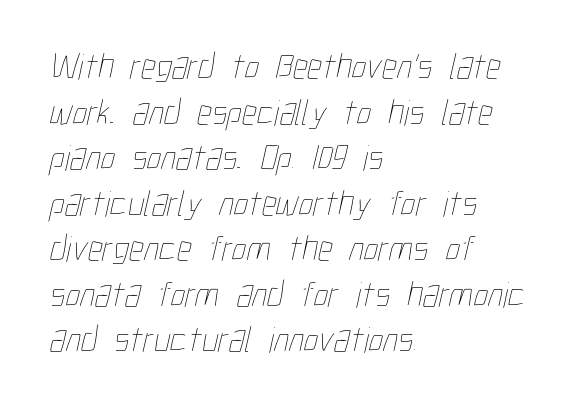
Q: Is the text bold? A: No.
Q: Is the text underlined? A: No.
Q: How is the paragraph aligned? A: Left-aligned.
Q: Is the spacing between letters normal or unusually wide? A: Normal.
Q: Width (condensed, normal, or wide)? A: Condensed.
Q: Stroke contrast? A: Low.
Q: x-height? A: Medium.
Q: Monospaced? A: No.
